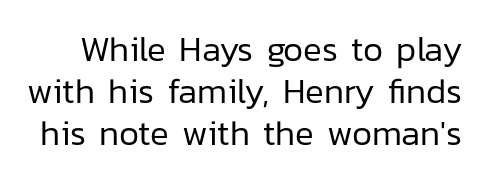
Is there any slant? The stems are plumb. Character widths vary here, with narrow letters taking less room than wide ones. Counters stay open thanks to moderate or lighter strokes. A typesetter would call this zero additional tracking. A bare baseline throughout the passage. What kind of face is this? One without serifs — a sans.
